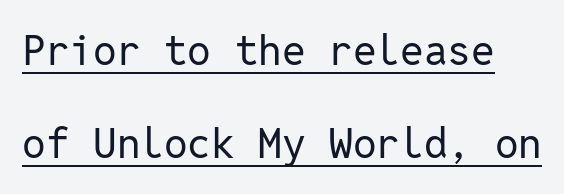
Is the type heavy? It reads as light-to-regular instead. Students, observe: this is what heavily led, spacious text looks like. Style check: upright. Check the space under the baseline: a stroke is drawn there. The text was rendered using a sans face with plain stroke endings. Standard letterfit; no display-style spreading of the glyphs.
